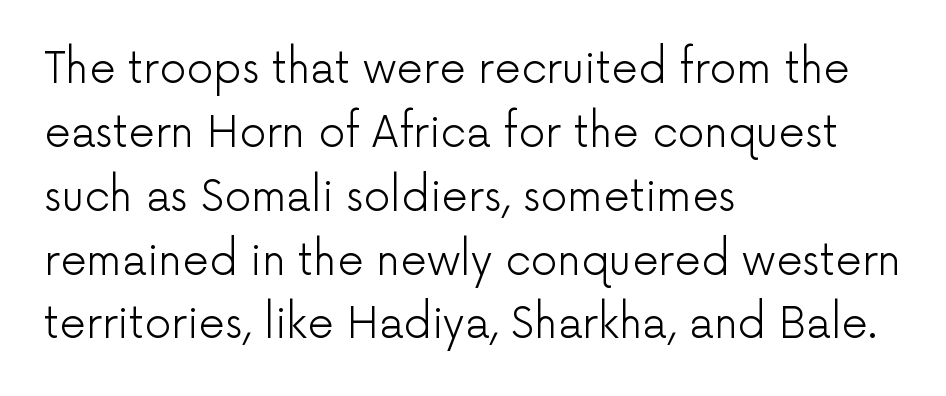
{"serif": "no", "italic": "no", "bold": "no", "weight": "light", "width": "normal", "stroke_contrast": "low", "x_height": "medium", "monospaced": "no", "underline": "no", "align": "left", "line_spacing": "normal", "line_spacing_ratio": 1.52, "letter_spacing": "normal", "letter_spacing_em": 0.0, "glyph_px": 42}
